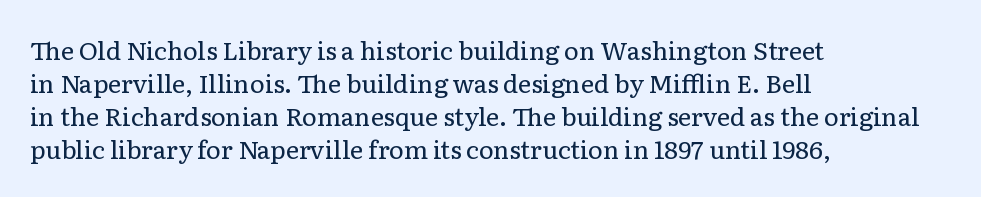
The image shows 25 px text type, upright; set left-aligned, normal line spacing (1.32x), normal letter spacing, not underlined.
